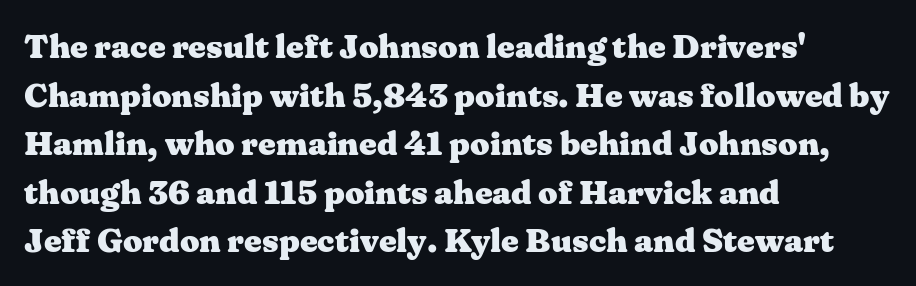
Q: Is the text bold? A: Yes.
Q: Is the text italic (slanted)? A: No, it is upright.
Q: Is the typeface a serif or a sans-serif typeface? A: Serif.
Q: Is the text underlined? A: No.
Q: How is the paragraph aligned? A: Left-aligned.
Q: Is the spacing between letters normal or unusually wide? A: Normal.
Q: Is the spacing between lines tight, normal or loose? A: Normal.
Q: Width (condensed, normal, or wide)? A: Wide.
Q: Stroke contrast? A: Medium.
Q: x-height? A: Medium.
Q: Monospaced? A: No.
